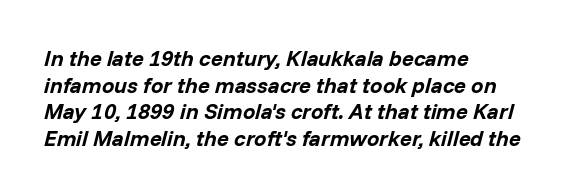
The image shows 22 px bold type, italic (leaning right); set left-aligned, line spacing 1.21x, normal letter spacing, not underlined.
